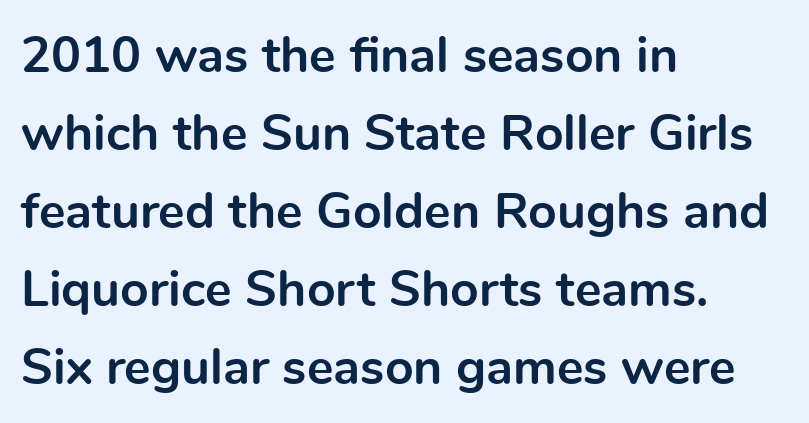
The image shows 50 px bold sans-serif type, upright; set left-aligned, normal line spacing (1.56x), normal letter spacing, not underlined; a medium x-height.
